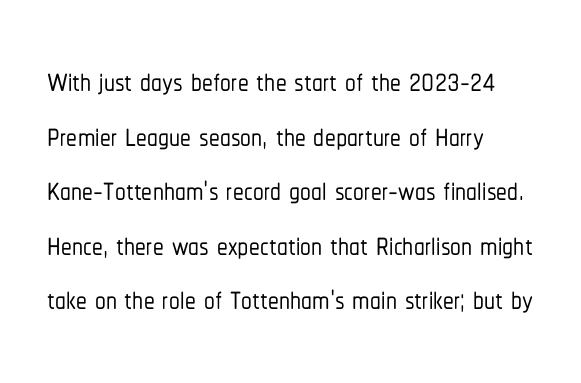
The image shows 43 px condensed sans-serif type, upright; set left-aligned, normal line spacing (1.27x), normal letter spacing, not underlined; low stroke contrast and a medium x-height.
